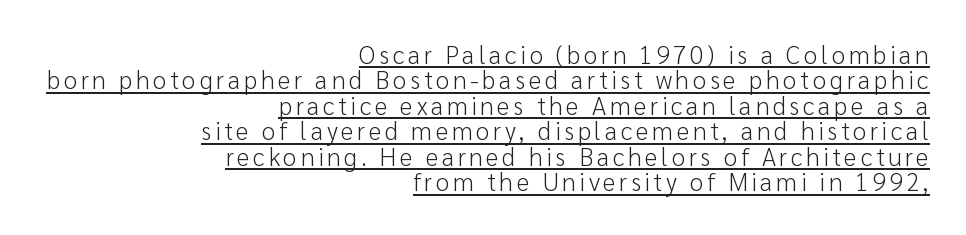
Q: Is the text bold? A: No.
Q: Is the text italic (slanted)? A: No, it is upright.
Q: Is the text underlined? A: Yes.
Q: How is the paragraph aligned? A: Right-aligned.
Q: Is the spacing between lines tight, normal or loose? A: Tight.
